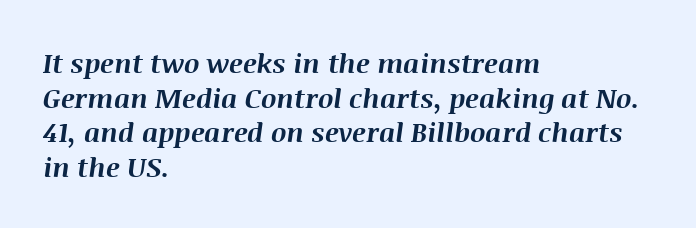
The image shows 27 px bold type, italic (leaning right); set left-aligned, normal line spacing (1.28x), normal letter spacing, not underlined.
